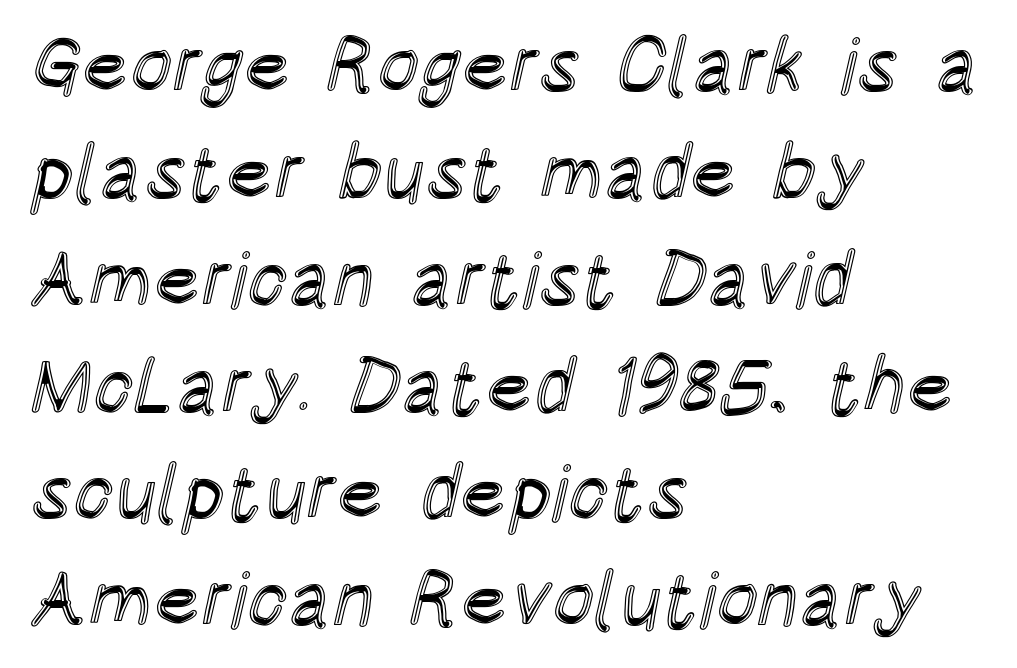
{"width": "condensed", "x_height": "large", "monospaced": "no", "underline": "no", "align": "left", "line_spacing": "normal", "line_spacing_ratio": 1.37, "letter_spacing": "normal", "letter_spacing_em": 0.0, "glyph_px": 78}
